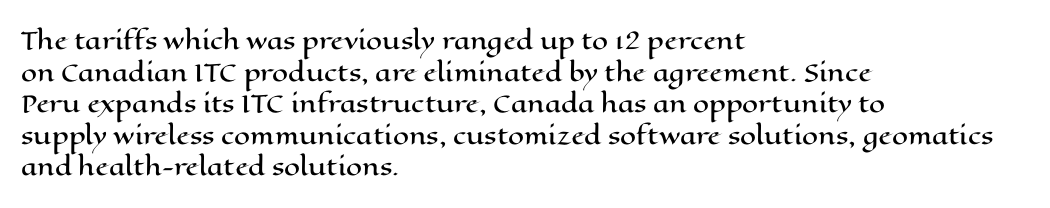
{"italic": "no", "underline": "no", "align": "left", "line_spacing": "normal", "line_spacing_ratio": 1.37, "letter_spacing": "normal", "letter_spacing_em": 0.0, "glyph_px": 23}
